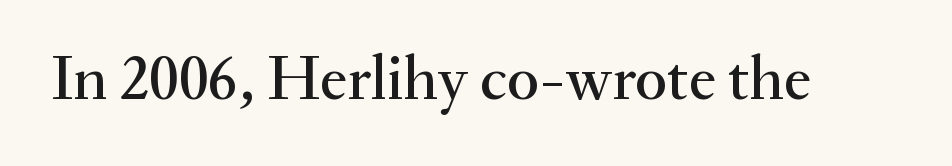
The image shows 63 px serif type, upright; set normal letter spacing, not underlined; medium stroke contrast and a small x-height.
